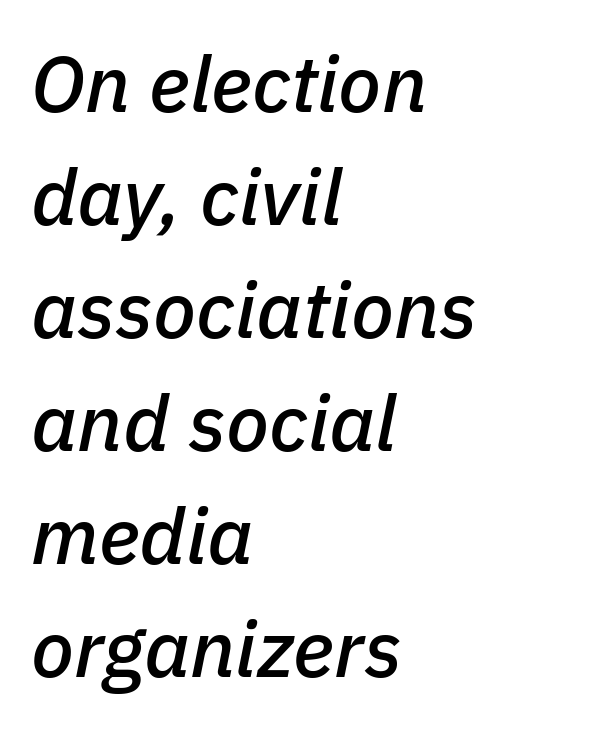
The image shows 79 px text type, italic (leaning right); set left-aligned, normal line spacing (1.43x), normal letter spacing, not underlined; low stroke contrast and a medium x-height.
